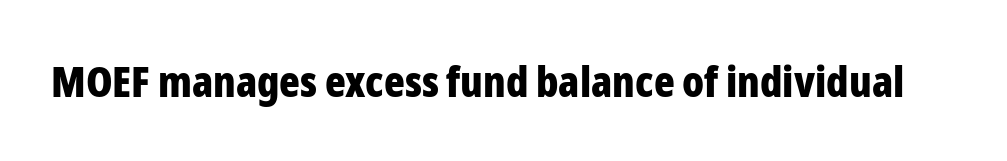
Q: Is the text bold? A: Yes.
Q: Is the text italic (slanted)? A: No, it is upright.
Q: Is the typeface a serif or a sans-serif typeface? A: Sans-serif.
Q: Is the text underlined? A: No.
Q: Is the spacing between letters normal or unusually wide? A: Normal.
Q: Width (condensed, normal, or wide)? A: Condensed.
Q: Stroke contrast? A: Low.
Q: x-height? A: Medium.
Q: Monospaced? A: No.
